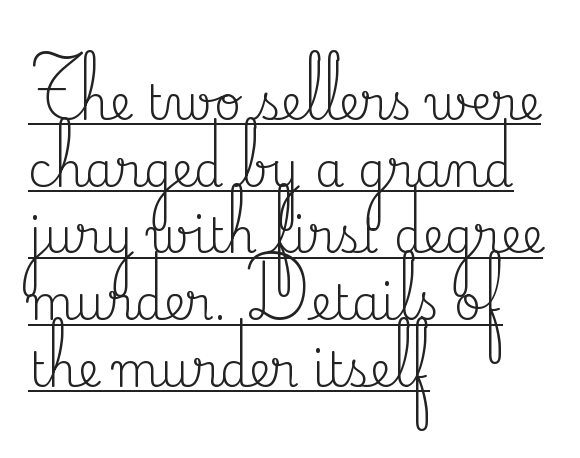
Every word sits above its own underline. The typeface chosen for these lines features serifs. Leading matches the norm, producing a regular column. The letters look calm and open, with moderate or lighter stems.
